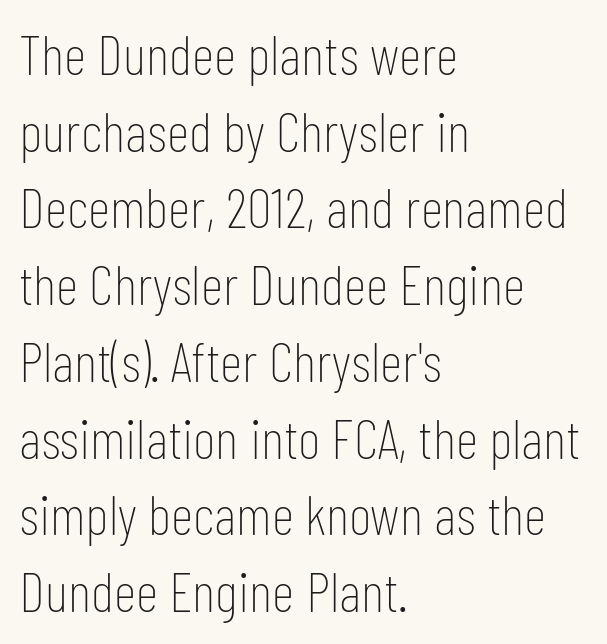
{"serif": "no", "italic": "no", "bold": "no", "weight": "thin", "width": "condensed", "stroke_contrast": "low", "x_height": "medium", "monospaced": "no", "underline": "no", "align": "left", "line_spacing": "normal", "line_spacing_ratio": 1.37, "letter_spacing": "normal", "letter_spacing_em": 0.0, "glyph_px": 56}
